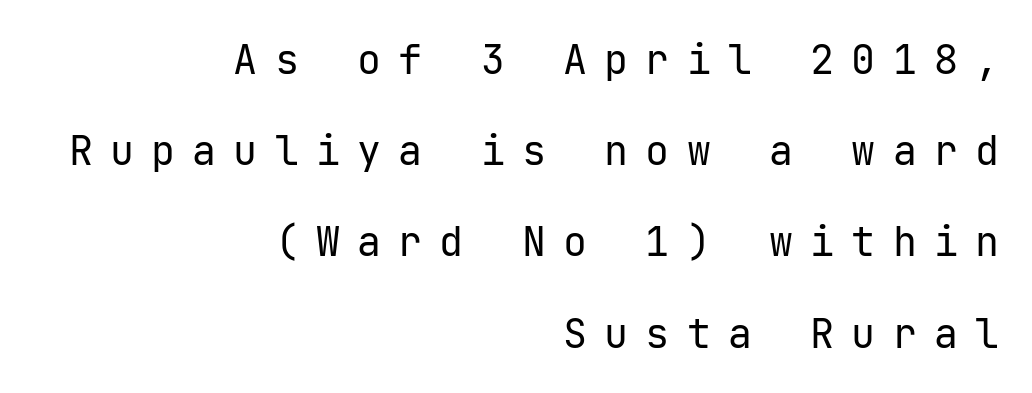
Q: Is the text bold? A: No.
Q: Is the text italic (slanted)? A: No, it is upright.
Q: Is the typeface a serif or a sans-serif typeface? A: Sans-serif.
Q: Is the text underlined? A: No.
Q: How is the paragraph aligned? A: Right-aligned.
Q: Is the spacing between letters normal or unusually wide? A: Unusually wide.
Q: Is the spacing between lines tight, normal or loose? A: Loose.
Q: Width (condensed, normal, or wide)? A: Normal.
Q: Stroke contrast? A: Low.
Q: x-height? A: Medium.
